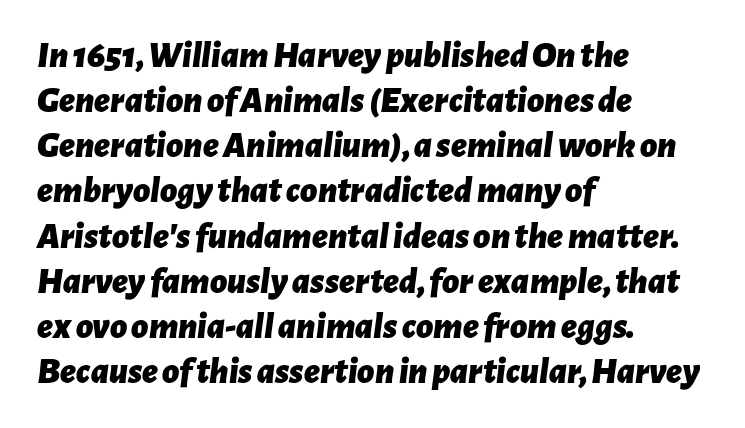
Q: Is the text bold? A: Yes.
Q: Is the text italic (slanted)? A: Yes, it leans right by about 7 degrees.
Q: Is the text underlined? A: No.
Q: How is the paragraph aligned? A: Left-aligned.
Q: Is the spacing between letters normal or unusually wide? A: Normal.
Q: Width (condensed, normal, or wide)? A: Normal.
Q: Stroke contrast? A: Low.
Q: x-height? A: Medium.
Q: Monospaced? A: No.
